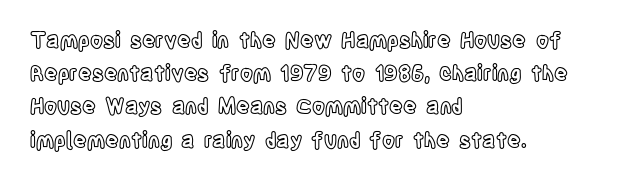
The image shows 21 px text type, upright; set left-aligned, normal line spacing (1.58x), normal letter spacing, not underlined.
